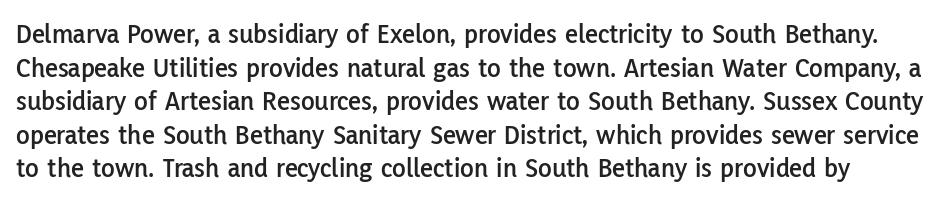
The gap between lines stays unmarked. In terms of letterform style, serifs are entirely absent. Caption: standard tracking, unaltered. Do the characters align in a grid? No, the font is proportional.
